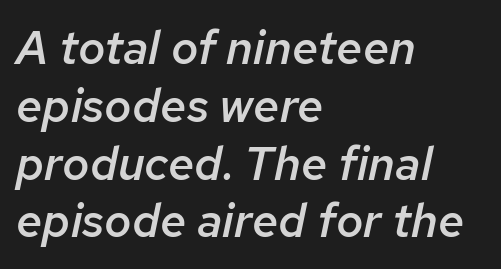
{"italic": "yes", "lean": "right", "slant_degrees": 12, "bold": "semi", "weight": "semibold", "width": "normal", "stroke_contrast": "low", "x_height": "medium", "monospaced": "no", "underline": "no", "align": "left", "line_spacing_ratio": 1.23, "letter_spacing": "normal", "letter_spacing_em": 0.0, "glyph_px": 47}
